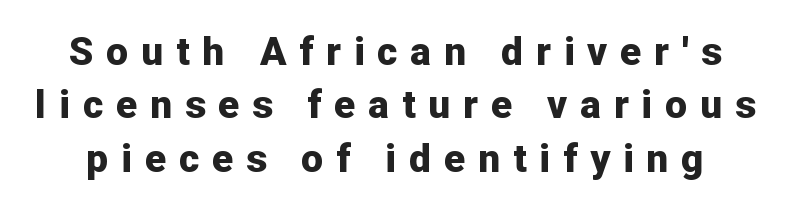
The image shows 39 px bold sans-serif type, upright; set normal line spacing (1.37x), unusually wide letter spacing (+0.33 em), not underlined; low stroke contrast and a medium x-height.
